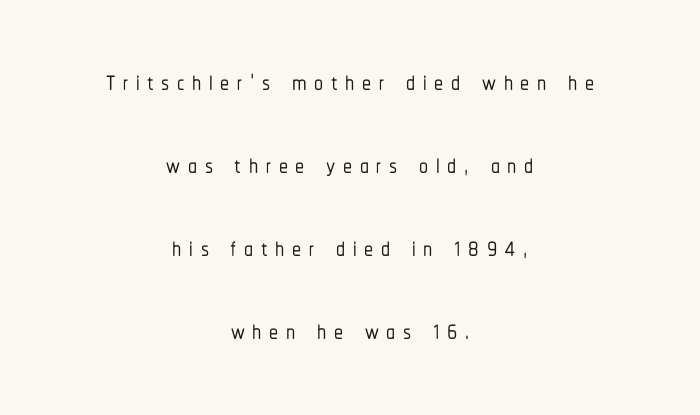
The lines are quadded center. Check under the words: just untouched page. The face used here is rendered with a markedly widened letterfit. The vertical gap from one line to the next is large.
